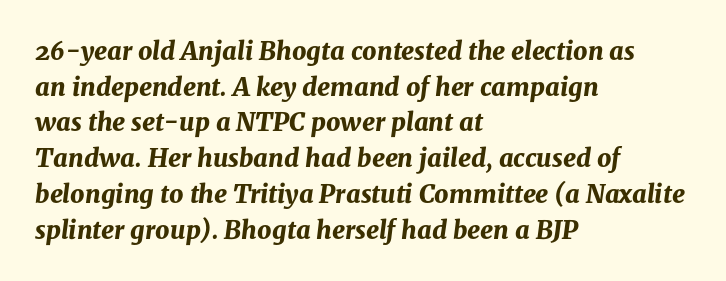
The image shows 25 px bold type, italic (leaning right); set left-aligned, normal line spacing (1.43x), normal letter spacing, not underlined.
